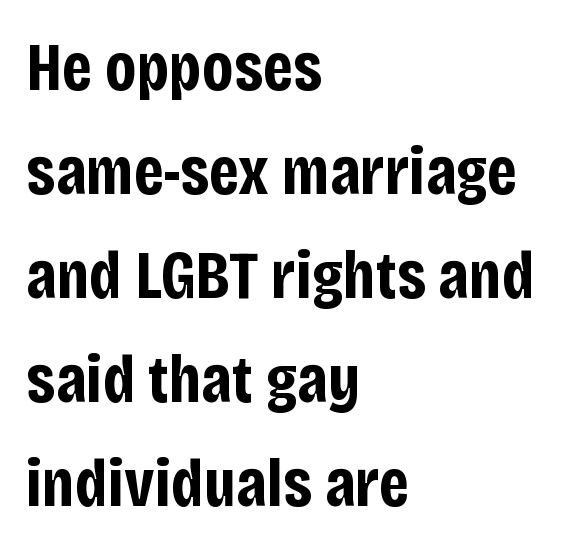
This sample is left-justified, so line endings fall wherever the words run out. Weight check: bold — yes, fully. A typesetter would call this proportional, since set widths differ per character. Font category for this specimen: sans-serif. Reading down the column, the eye jumps a familiar distance to each next line. Italic: no, the glyphs are upright roman.
